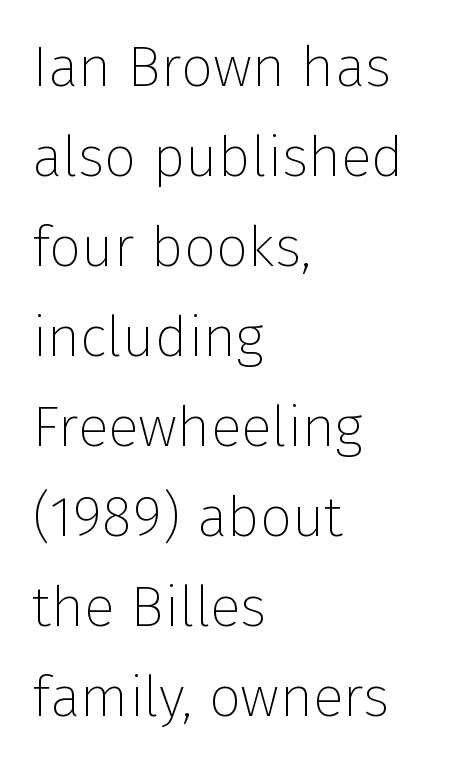
Do the characters align in a grid? No, the font is proportional. The text block is weighted toward the left margin, trailing off unevenly rightward. What kind of face is this? One without serifs — a sans. Horizontal bands of white between lines are of average thickness.
